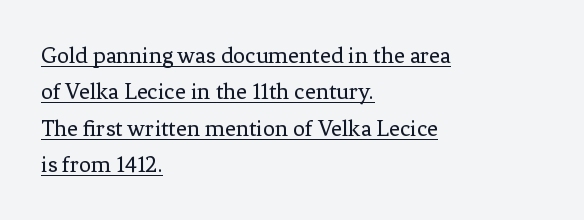
{"italic": "no", "bold": "no", "underline": "yes", "align": "left", "line_spacing": "normal", "line_spacing_ratio": 1.52, "letter_spacing": "normal", "letter_spacing_em": 0.0, "glyph_px": 24}
